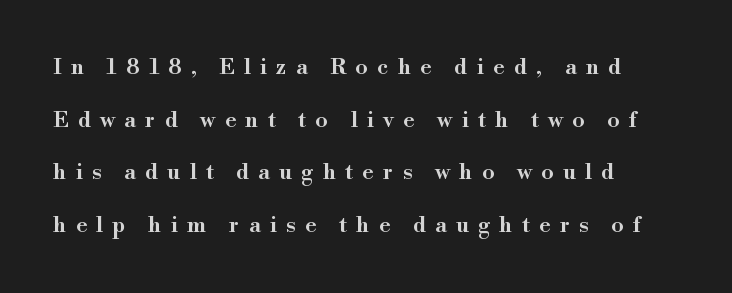
The image shows 22 px text type, upright; set left-aligned, loose line spacing (2.39x), unusually wide letter spacing (+0.42 em), not underlined.
